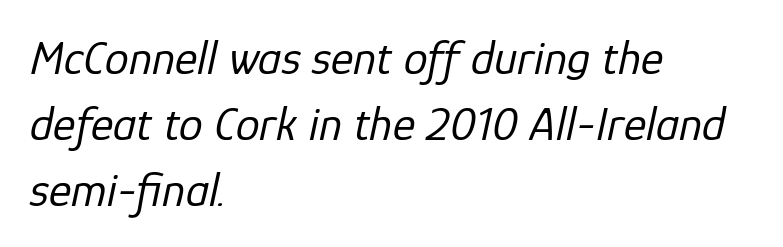
Horizontal bands of white between lines are of average thickness. Do the characters align in a grid? No, the font is proportional. Just letters on the line, the space beneath them empty. The strokes carry an ordinary text weight at most. Line starts are locked; line ends wander.
